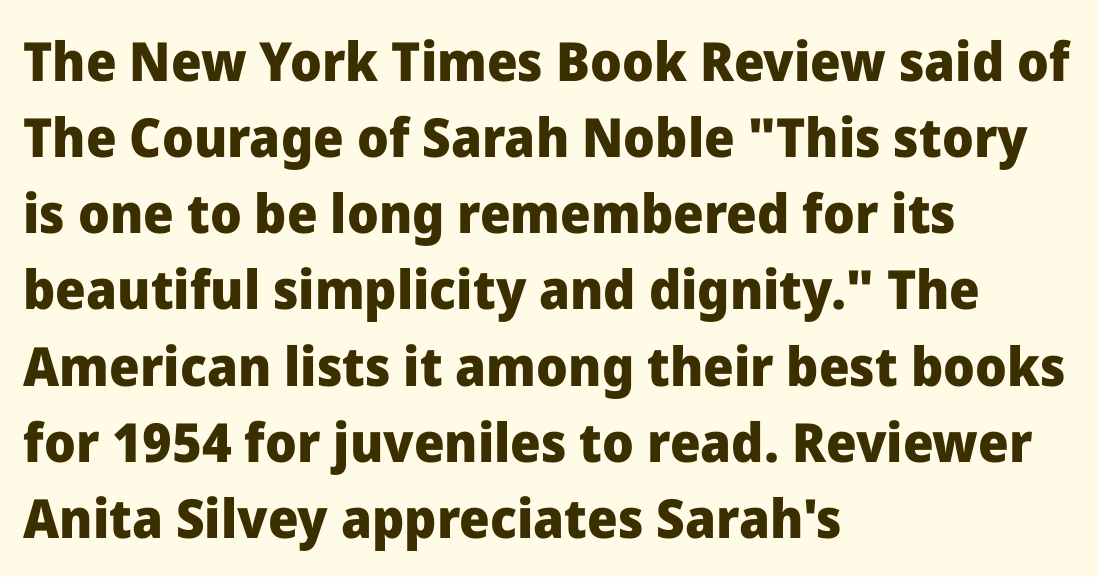
Nope, not italic — everything's standing straight. Is there much room between lines? A standard amount, neither cramped nor airy. Underlining? Definitely not there. The line texture is even and compact thanks to regular tracking. Serifs: no, the terminals of the letterforms are clean. You could not count columns in this text — the font is proportionally spaced.
